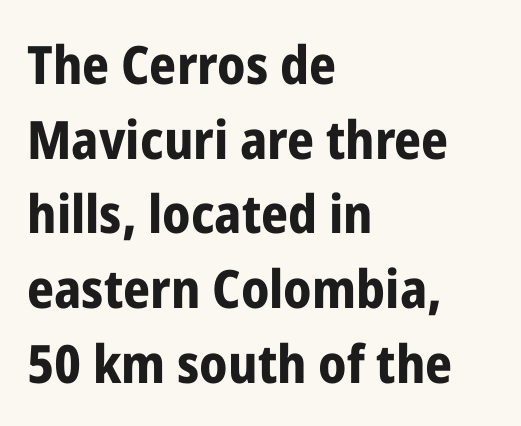
The image shows 53 px bold, condensed sans-serif type, upright; set left-aligned, normal line spacing (1.41x), normal letter spacing, not underlined; low stroke contrast and a medium x-height.
